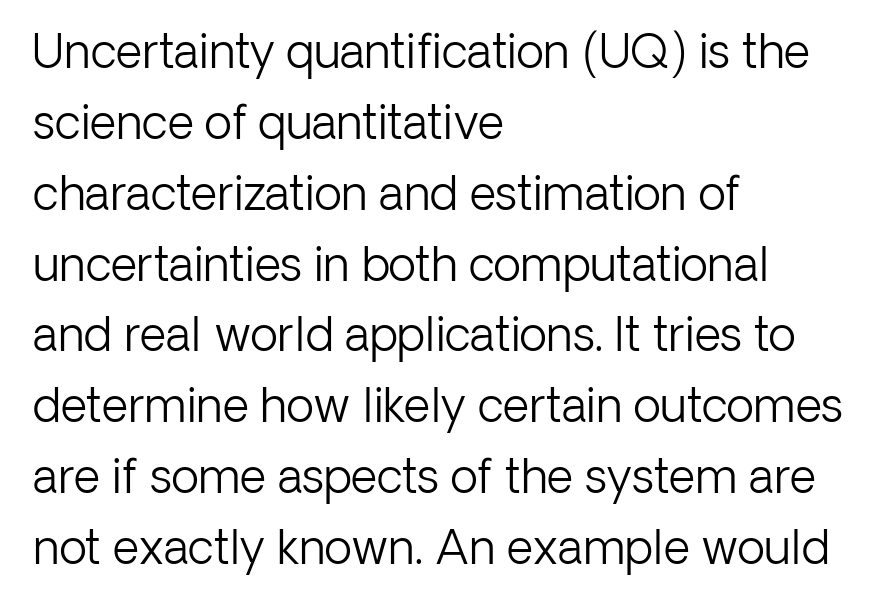
Q: Is the text bold? A: No.
Q: Is the text italic (slanted)? A: No, it is upright.
Q: Is the typeface a serif or a sans-serif typeface? A: Sans-serif.
Q: Is the text underlined? A: No.
Q: How is the paragraph aligned? A: Left-aligned.
Q: Is the spacing between letters normal or unusually wide? A: Normal.
Q: Is the spacing between lines tight, normal or loose? A: Normal.
Q: Width (condensed, normal, or wide)? A: Normal.
Q: Stroke contrast? A: Low.
Q: x-height? A: Medium.
Q: Monospaced? A: No.
